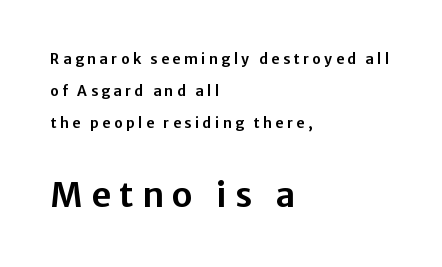
{"serif": "no", "italic": "no", "width": "normal", "stroke_contrast": "low", "x_height": "medium", "monospaced": "no", "underline": "no", "align": "left", "line_spacing": "loose", "line_spacing_ratio": 2.27, "letter_spacing": "wide", "letter_spacing_em": 0.25, "larger_block": "second", "size_ratio": 2.43, "glyph_px": 34}
